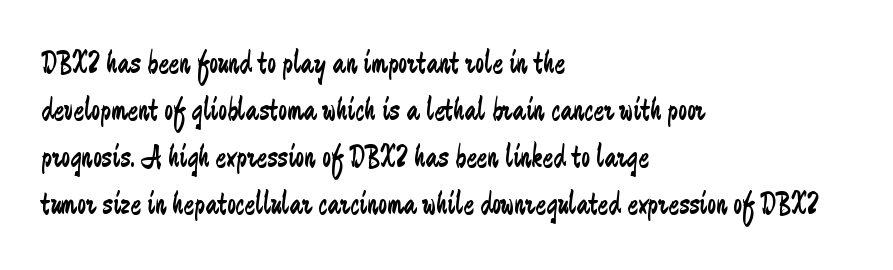
{"serif": "no", "bold": "no", "weight": "regular", "width": "condensed", "stroke_contrast": "low", "x_height": "small", "monospaced": "no", "underline": "no", "align": "left", "line_spacing": "normal", "line_spacing_ratio": 1.47, "letter_spacing": "normal", "letter_spacing_em": 0.0, "glyph_px": 32}
